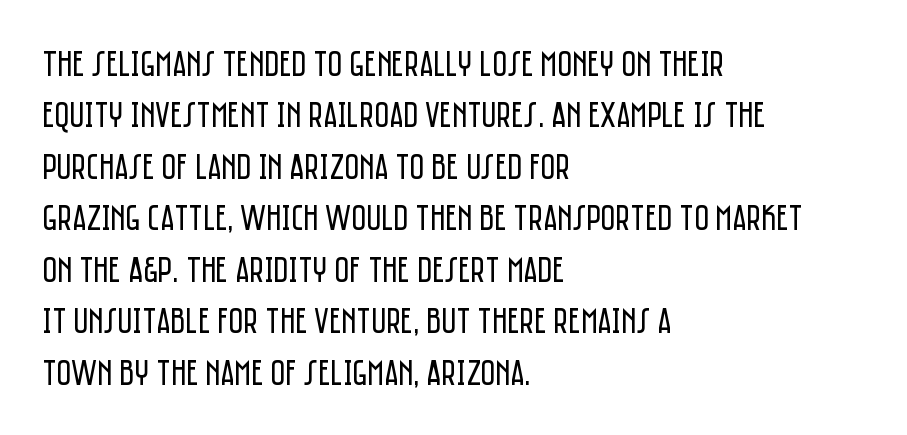
The image shows 36 px regular-weight, condensed sans-serif type, upright; set left-aligned, normal line spacing (1.43x), normal letter spacing, not underlined; low stroke contrast and a large x-height.
